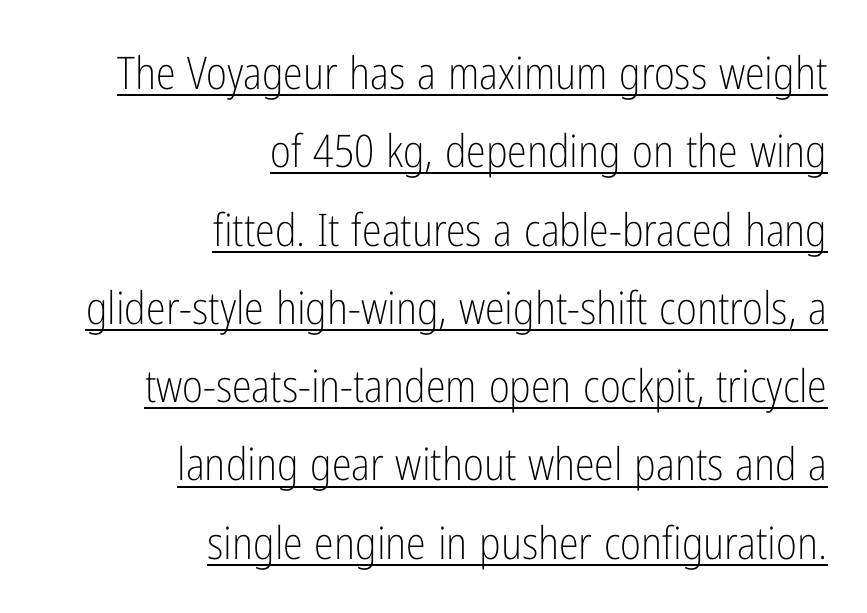
The image shows 45 px light, condensed sans-serif type, upright; set right-aligned, line spacing 1.74x, normal letter spacing, underlined; low stroke contrast and a medium x-height.
